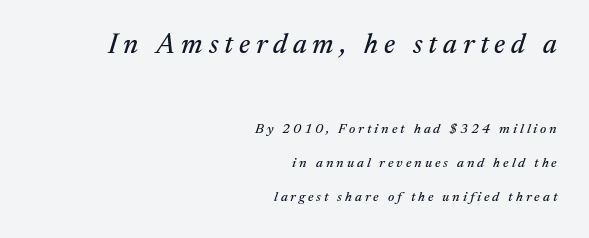
The image shows 28 px serif type, italic (leaning right); set right-aligned, loose line spacing (2.43x), unusually wide letter spacing (+0.21 em), not underlined; the first (top) block is 2.0x larger; medium stroke contrast and a medium x-height.
